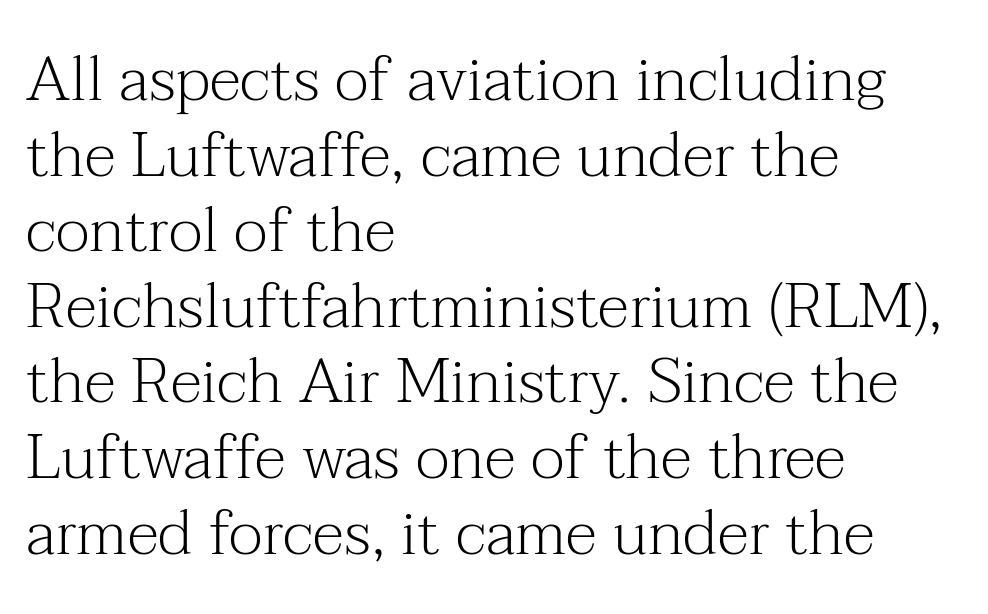
Q: Is the text bold? A: No.
Q: Is the text italic (slanted)? A: No, it is upright.
Q: Is the typeface a serif or a sans-serif typeface? A: Serif.
Q: Is the text underlined? A: No.
Q: How is the paragraph aligned? A: Left-aligned.
Q: Is the spacing between letters normal or unusually wide? A: Normal.
Q: Width (condensed, normal, or wide)? A: Normal.
Q: Stroke contrast? A: Medium.
Q: x-height? A: Medium.
Q: Monospaced? A: No.
